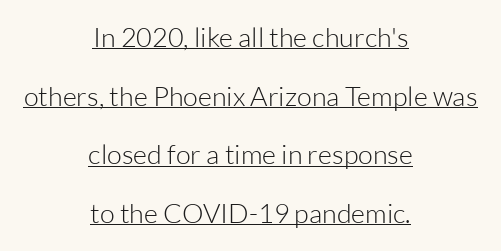
{"italic": "no", "bold": "no", "underline": "yes", "align": "center", "line_spacing": "loose", "line_spacing_ratio": 2.17, "letter_spacing": "normal", "letter_spacing_em": 0.0, "glyph_px": 27}
